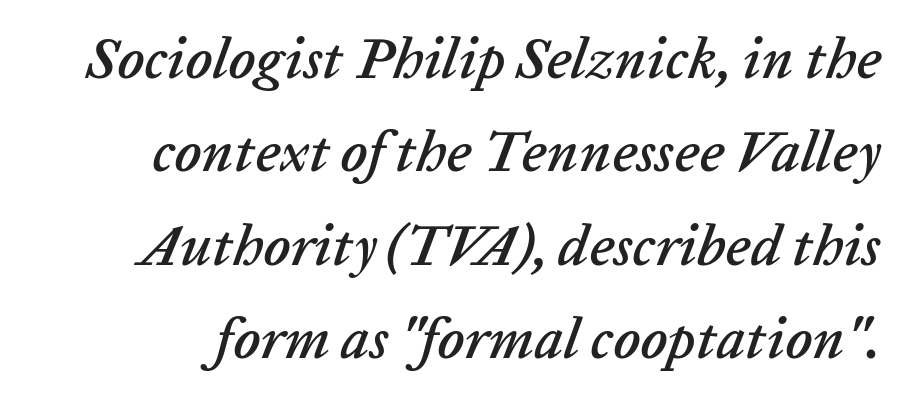
Q: Is the text italic (slanted)? A: Yes, it leans right by about 20 degrees.
Q: Is the text underlined? A: No.
Q: Is the spacing between letters normal or unusually wide? A: Normal.
Q: Is the spacing between lines tight, normal or loose? A: Normal.
Q: Width (condensed, normal, or wide)? A: Normal.
Q: Stroke contrast? A: Low.
Q: x-height? A: Medium.
Q: Monospaced? A: No.
